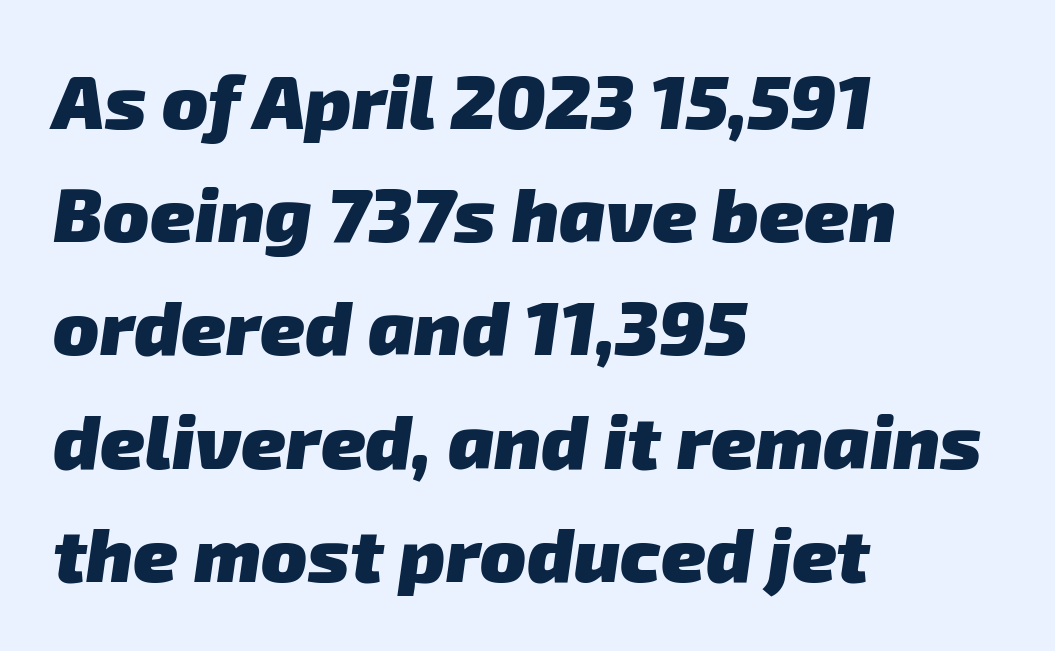
Q: Is the text bold? A: Yes.
Q: Is the typeface a serif or a sans-serif typeface? A: Sans-serif.
Q: Is the text underlined? A: No.
Q: How is the paragraph aligned? A: Left-aligned.
Q: Is the spacing between letters normal or unusually wide? A: Normal.
Q: Is the spacing between lines tight, normal or loose? A: Normal.
Q: Width (condensed, normal, or wide)? A: Normal.
Q: Stroke contrast? A: Low.
Q: x-height? A: Medium.
Q: Monospaced? A: No.
